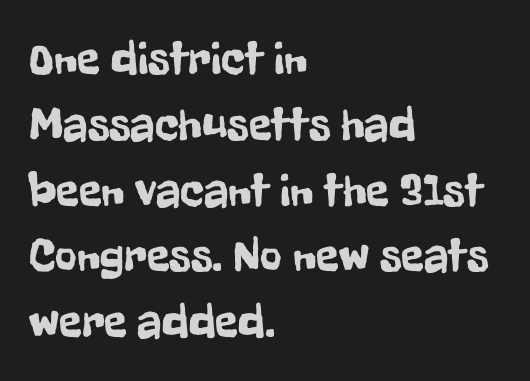
The string is rendered with underlining switched off. The rendering uses natural spacing where letterforms have individual widths. The letters stand upright; this is a roman face. Note: no serifs on the glyphs. The rendering anchors every line to the left-hand side.
